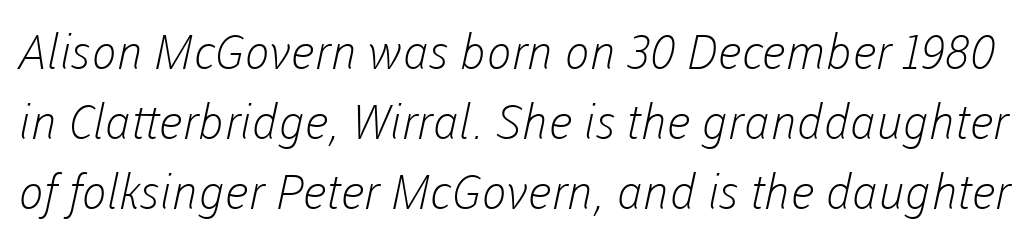
Q: Is the text bold? A: No.
Q: Is the typeface a serif or a sans-serif typeface? A: Sans-serif.
Q: Is the text underlined? A: No.
Q: Is the spacing between letters normal or unusually wide? A: Normal.
Q: Is the spacing between lines tight, normal or loose? A: Normal.
Q: Width (condensed, normal, or wide)? A: Normal.
Q: Stroke contrast? A: Low.
Q: x-height? A: Medium.
Q: Monospaced? A: No.
